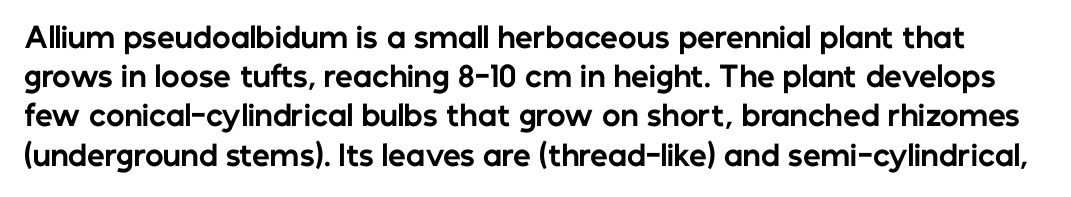
Q: Is the text bold? A: Yes.
Q: Is the text italic (slanted)? A: No, it is upright.
Q: Is the typeface a serif or a sans-serif typeface? A: Sans-serif.
Q: Is the text underlined? A: No.
Q: Is the spacing between letters normal or unusually wide? A: Normal.
Q: Is the spacing between lines tight, normal or loose? A: Normal.
Q: Width (condensed, normal, or wide)? A: Normal.
Q: Stroke contrast? A: Low.
Q: x-height? A: Medium.
Q: Monospaced? A: No.
